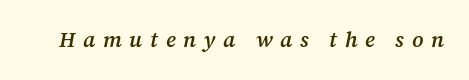
Q: Is the text bold? A: Semi-bold.
Q: Is the text italic (slanted)? A: Yes, it leans right by about 12 degrees.
Q: Is the text underlined? A: No.
Q: Is the spacing between letters normal or unusually wide? A: Unusually wide.
